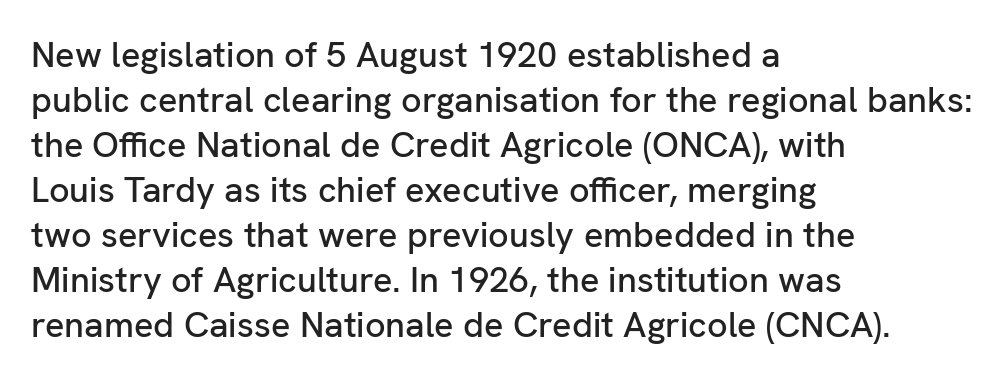
The image shows 36 px sans-serif type, upright; set left-aligned, normal line spacing (1.25x), normal letter spacing, not underlined; low stroke contrast and a medium x-height.
